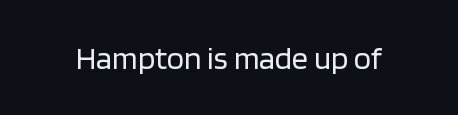
Heft: none added — not bold. The font family rendered here belongs to the sans-serif group. If you drew a line through each stem, it would be perfectly vertical. Is this a fixed-width face? No — the glyphs have proportional, varying widths. Decoration check: the copy has no underline. Look at the tracking — it's just the regular setting, nothing added.
